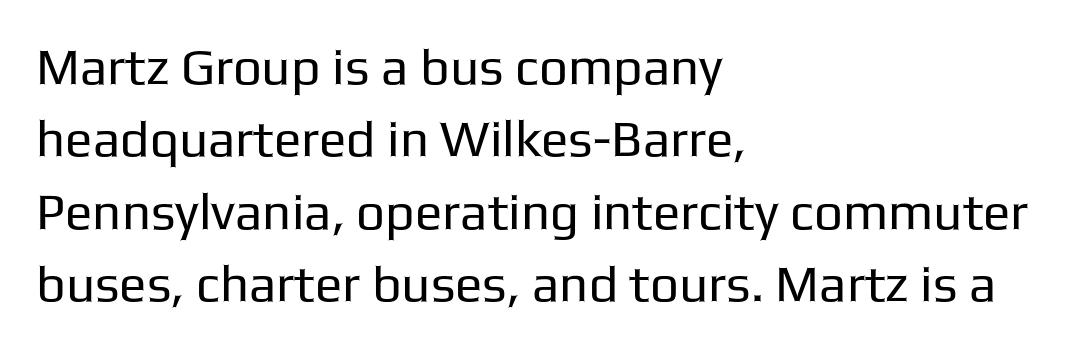
The image shows 51 px regular-weight sans-serif type, upright; set left-aligned, normal line spacing (1.42x), normal letter spacing, not underlined; low stroke contrast and a medium x-height.
